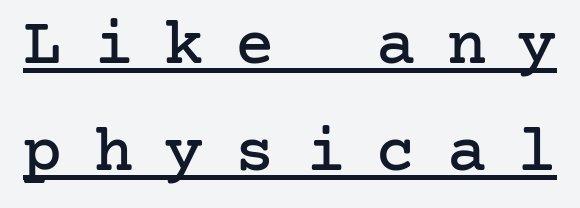
The words here are underlined. Horizontal bands of white between lines are of average thickness. Unlike a clean sans, this face finishes its strokes with serifs. The line texture is sparse and dotted thanks to wide tracking. Posture: straight, roman, zero tilt.
